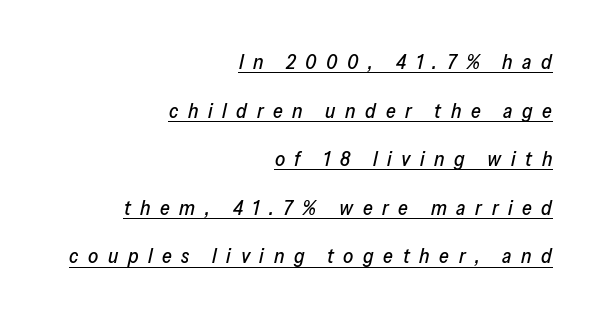
The letters are spread apart with noticeably loose tracking. Descenders here cross a horizontal rule under the line. Caption: multi-line text, flush right, ragged left. The text carries the slant typical of an italic or oblique font. Loosely led — the rows are spread out.
